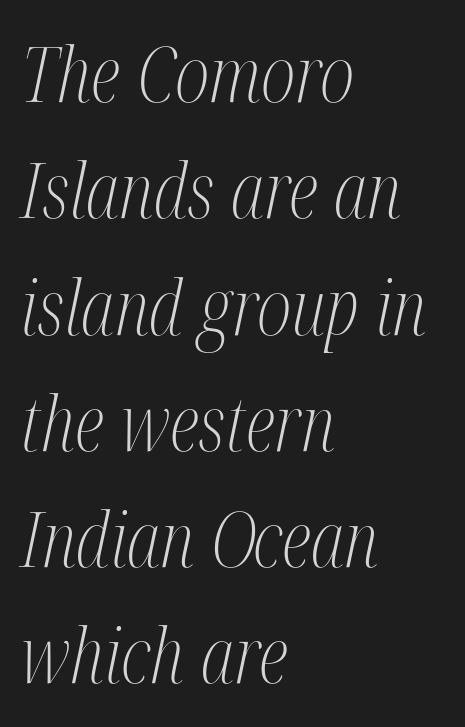
The image shows 76 px light, condensed serif type, italic (leaning right); set left-aligned, normal line spacing (1.53x), normal letter spacing, not underlined; medium stroke contrast and a medium x-height.
